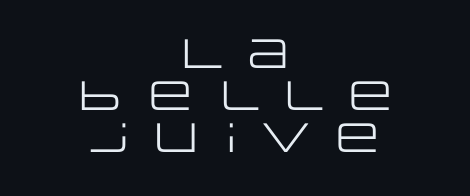
The image shows 41 px regular-weight, wide sans-serif type, upright; set centered, tight line spacing (1.02x), unusually wide letter spacing (+0.23 em), not underlined; low stroke contrast and a large x-height.
